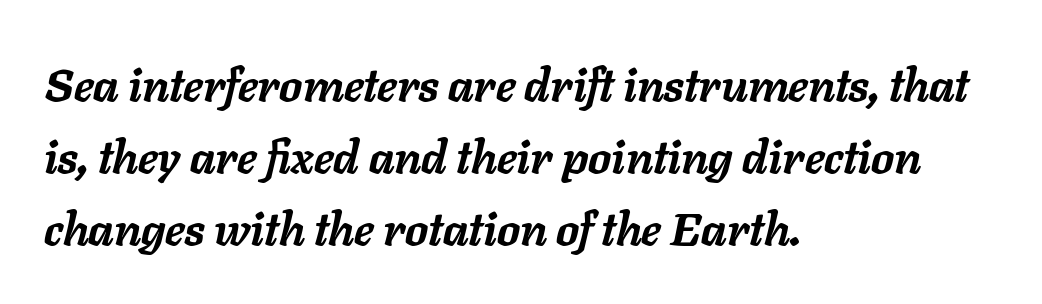
The image shows 46 px semibold type, italic (leaning right); set left-aligned, normal line spacing (1.56x), normal letter spacing, not underlined; low stroke contrast and a medium x-height.
